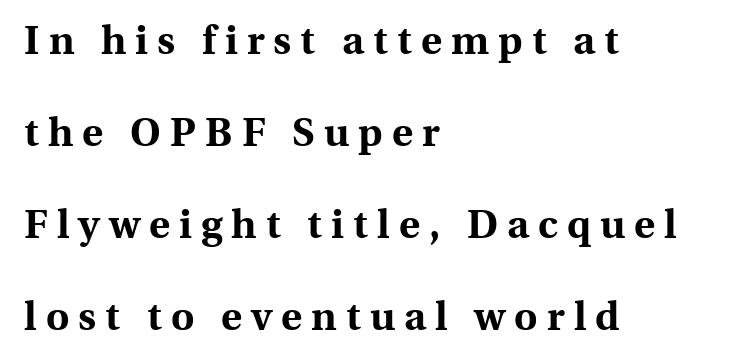
{"serif": "yes", "italic": "no", "bold": "yes", "weight": "bold", "width": "normal", "x_height": "medium", "monospaced": "no", "underline": "no", "align": "left", "line_spacing": "loose", "line_spacing_ratio": 2.3, "letter_spacing": "wide", "letter_spacing_em": 0.23, "glyph_px": 40}
